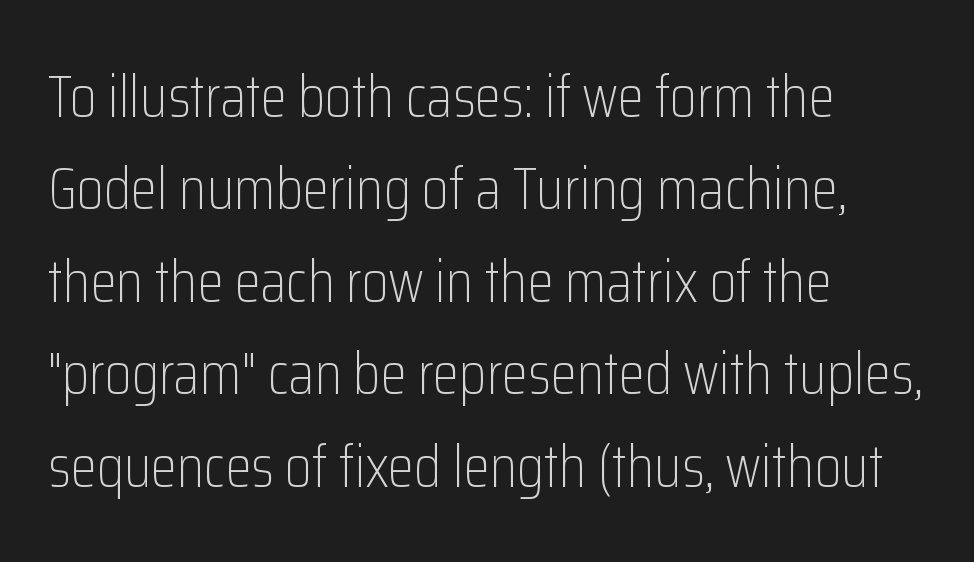
Each row of text sits above clean, open space. Vertical spacing — default. This sample is left-justified, so line endings fall wherever the words run out. Each stroke keeps to a modest, everyday thickness or less. The letters carry no serifs — their stems end cleanly without finishing strokes. You can tell it's not italic because the verticals are truly vertical.
